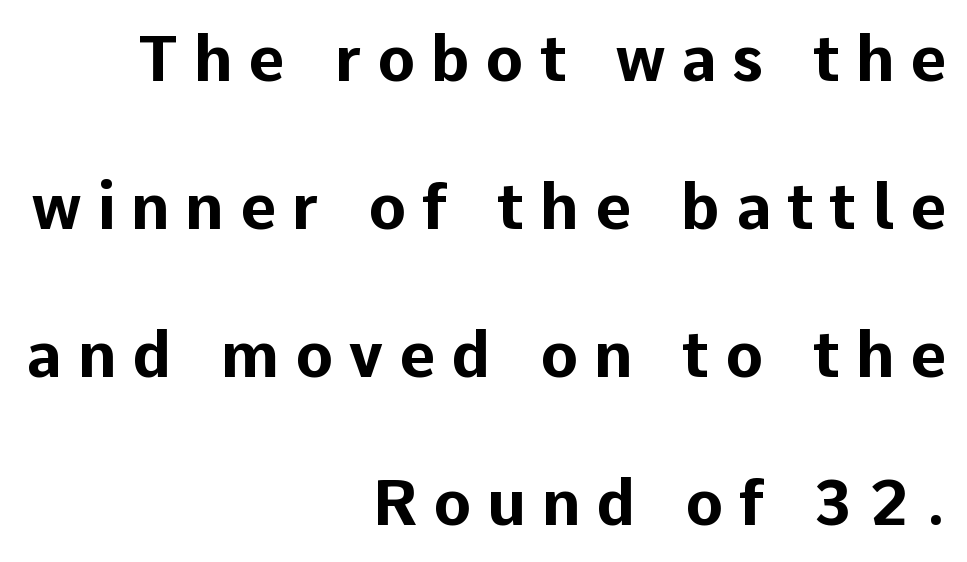
Q: Is the text bold? A: Yes.
Q: Is the text italic (slanted)? A: No, it is upright.
Q: Is the typeface a serif or a sans-serif typeface? A: Sans-serif.
Q: Is the text underlined? A: No.
Q: How is the paragraph aligned? A: Right-aligned.
Q: Is the spacing between letters normal or unusually wide? A: Unusually wide.
Q: Is the spacing between lines tight, normal or loose? A: Loose.
Q: Width (condensed, normal, or wide)? A: Normal.
Q: Stroke contrast? A: Low.
Q: x-height? A: Medium.
Q: Monospaced? A: No.
